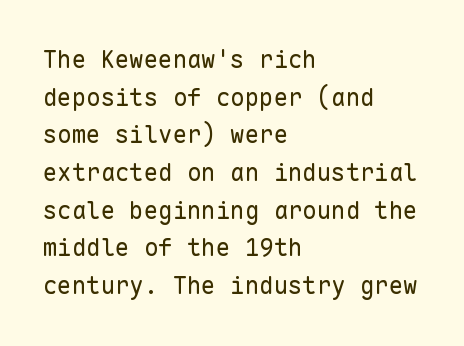
{"italic": "no", "bold": "no", "underline": "no", "align": "left", "line_spacing": "normal", "line_spacing_ratio": 1.57, "letter_spacing": "normal", "letter_spacing_em": 0.0, "glyph_px": 24}
